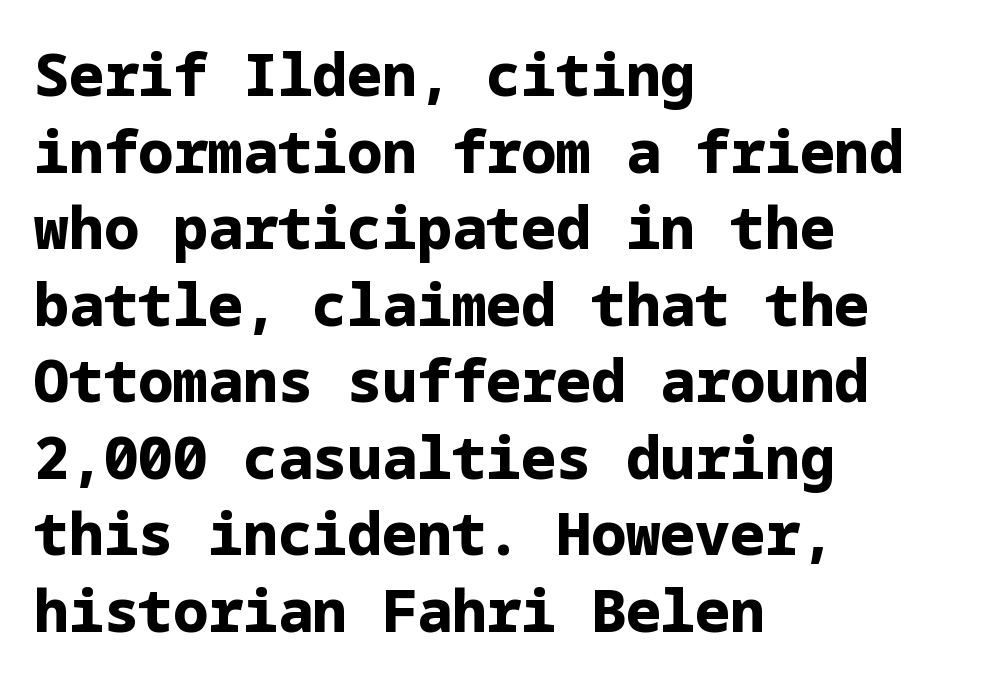
The image shows 58 px bold sans-serif type, upright; set left-aligned, normal line spacing (1.32x), normal letter spacing, not underlined; low stroke contrast and a medium x-height.
